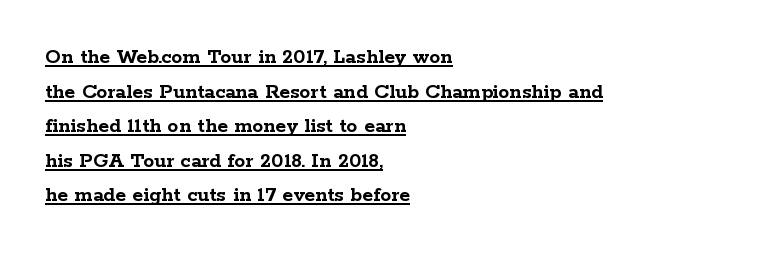
The image shows 22 px bold type, upright; set left-aligned, normal line spacing (1.57x), normal letter spacing, underlined.
